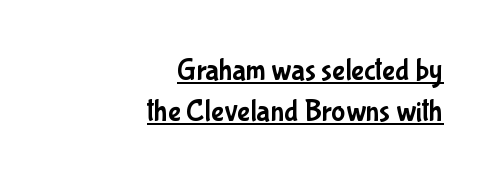
{"serif": "no", "italic": "no", "width": "condensed", "stroke_contrast": "low", "x_height": "medium", "monospaced": "no", "underline": "yes", "align": "right", "line_spacing": "normal", "line_spacing_ratio": 1.36, "letter_spacing": "normal", "letter_spacing_em": 0.0, "glyph_px": 30}
